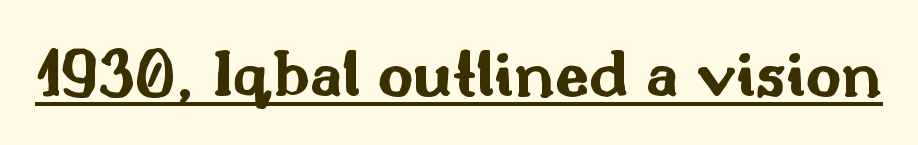
The image shows 69 px bold, wide sans-serif type, upright; set normal letter spacing, underlined; medium stroke contrast and a small x-height.
